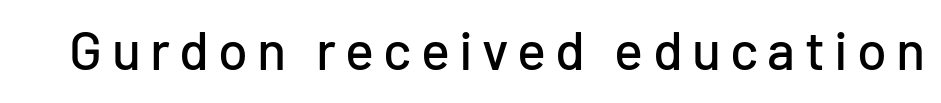
Q: Is the text italic (slanted)? A: No, it is upright.
Q: Is the typeface a serif or a sans-serif typeface? A: Sans-serif.
Q: Is the text underlined? A: No.
Q: Width (condensed, normal, or wide)? A: Normal.
Q: Stroke contrast? A: Low.
Q: x-height? A: Medium.
Q: Monospaced? A: No.
